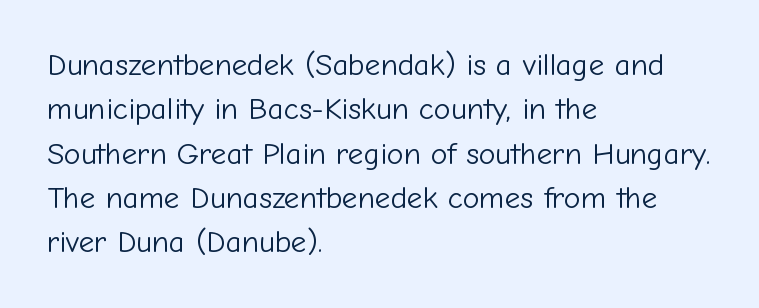
Q: Is the text bold? A: No.
Q: Is the text italic (slanted)? A: No, it is upright.
Q: Is the typeface a serif or a sans-serif typeface? A: Sans-serif.
Q: Is the text underlined? A: No.
Q: How is the paragraph aligned? A: Left-aligned.
Q: Is the spacing between letters normal or unusually wide? A: Normal.
Q: Is the spacing between lines tight, normal or loose? A: Normal.
Q: Width (condensed, normal, or wide)? A: Normal.
Q: Stroke contrast? A: Low.
Q: x-height? A: Medium.
Q: Monospaced? A: No.
